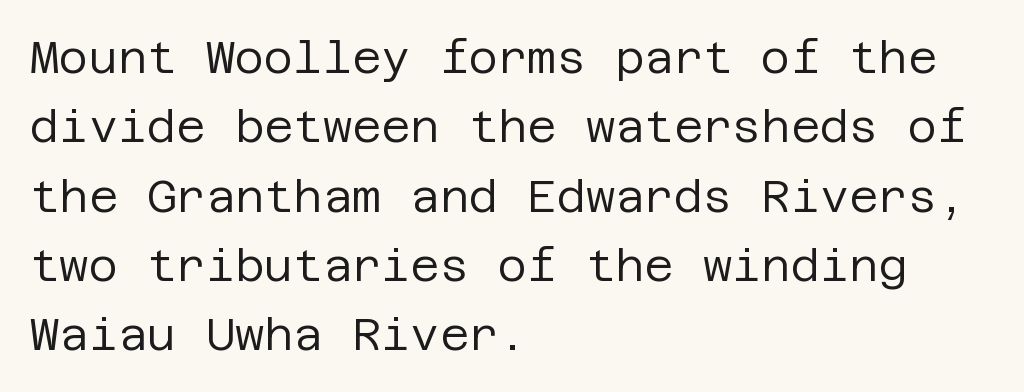
{"serif": "no", "italic": "no", "bold": "no", "weight": "regular", "width": "normal", "stroke_contrast": "low", "x_height": "large", "underline": "no", "align": "left", "line_spacing": "normal", "line_spacing_ratio": 1.54, "letter_spacing": "normal", "letter_spacing_em": 0.0, "glyph_px": 45}
